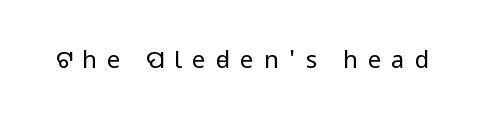
A typesetter would mark this as roman, not italic. The glyphs are unaccompanied by any horizontal stroke below them. Someone cranked the tracking dial way up on this one. The font is comparable to plain body text, perhaps lighter.
